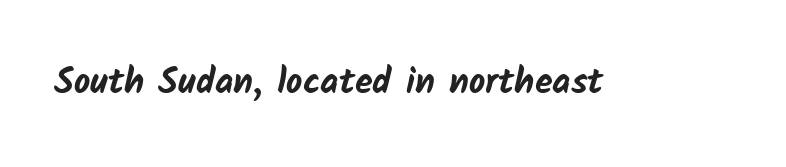
Q: Is the text bold? A: Yes.
Q: Is the typeface a serif or a sans-serif typeface? A: Sans-serif.
Q: Is the text underlined? A: No.
Q: Is the spacing between letters normal or unusually wide? A: Normal.
Q: Width (condensed, normal, or wide)? A: Normal.
Q: Stroke contrast? A: Low.
Q: x-height? A: Medium.
Q: Monospaced? A: No.
